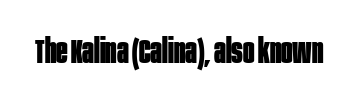
{"serif": "no", "italic": "no", "bold": "yes", "weight": "bold", "width": "condensed", "stroke_contrast": "low", "x_height": "large", "monospaced": "no", "underline": "no", "letter_spacing": "normal", "letter_spacing_em": 0.0, "glyph_px": 34}
